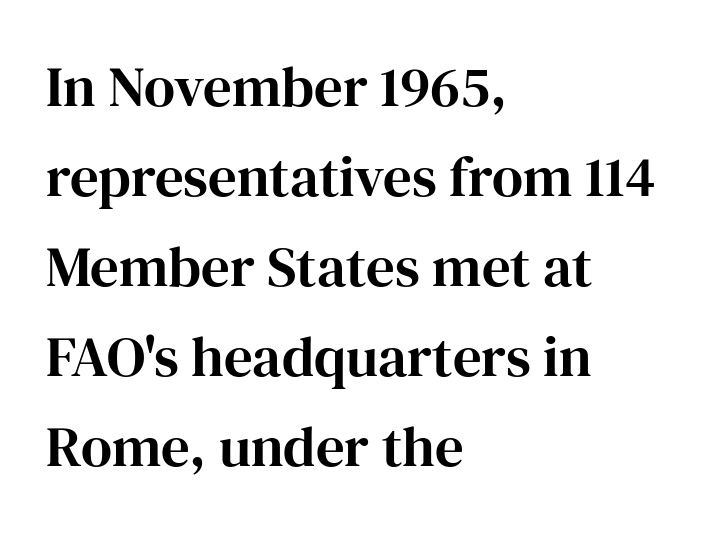
Q: Is the text italic (slanted)? A: No, it is upright.
Q: Is the typeface a serif or a sans-serif typeface? A: Serif.
Q: Is the text underlined? A: No.
Q: How is the paragraph aligned? A: Left-aligned.
Q: Is the spacing between letters normal or unusually wide? A: Normal.
Q: Is the spacing between lines tight, normal or loose? A: Normal.
Q: Width (condensed, normal, or wide)? A: Normal.
Q: Stroke contrast? A: High.
Q: x-height? A: Medium.
Q: Monospaced? A: No.
